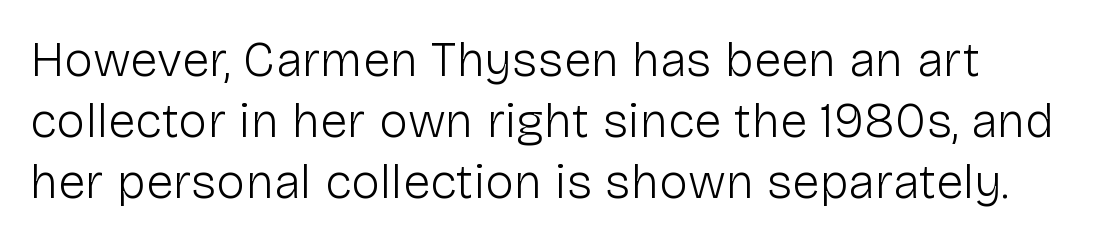
Q: Is the text bold? A: No.
Q: Is the text italic (slanted)? A: No, it is upright.
Q: Is the typeface a serif or a sans-serif typeface? A: Sans-serif.
Q: Is the text underlined? A: No.
Q: Is the spacing between letters normal or unusually wide? A: Normal.
Q: Is the spacing between lines tight, normal or loose? A: Normal.
Q: Width (condensed, normal, or wide)? A: Normal.
Q: Stroke contrast? A: Low.
Q: x-height? A: Medium.
Q: Monospaced? A: No.
